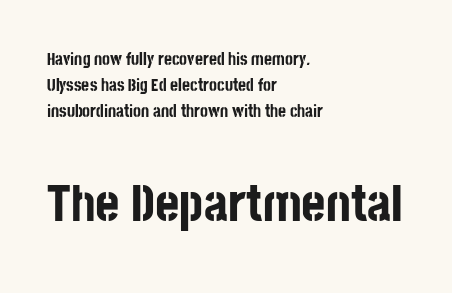
{"serif": "no", "italic": "no", "bold": "yes", "weight": "bold", "width": "condensed", "stroke_contrast": "low", "x_height": "large", "monospaced": "no", "underline": "no", "align": "left", "line_spacing": "normal", "line_spacing_ratio": 1.53, "letter_spacing": "normal", "letter_spacing_em": 0.0, "larger_block": "second", "size_ratio": 3.06, "glyph_px": 52}
